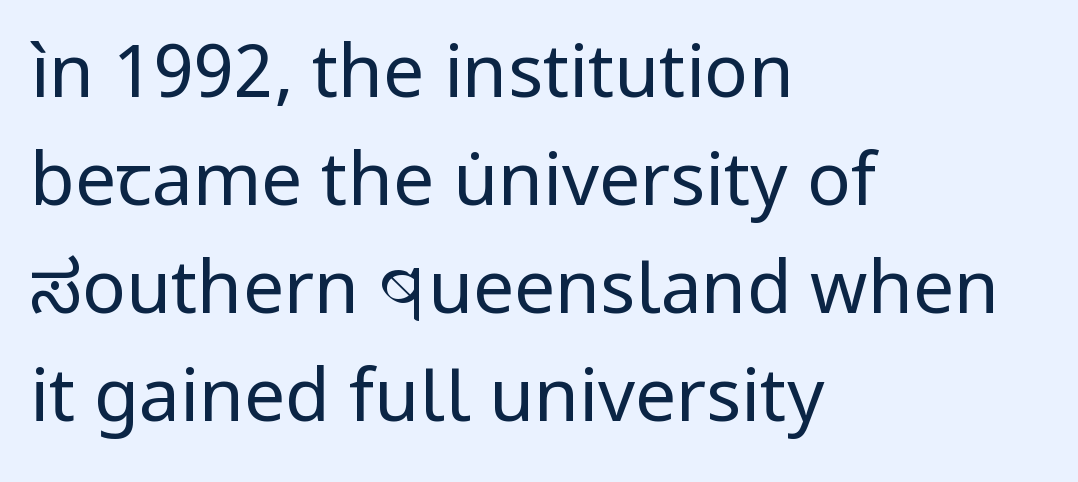
The image shows 73 px regular-weight sans-serif type, upright; set left-aligned, normal line spacing (1.48x), normal letter spacing, not underlined; low stroke contrast and a medium x-height.
